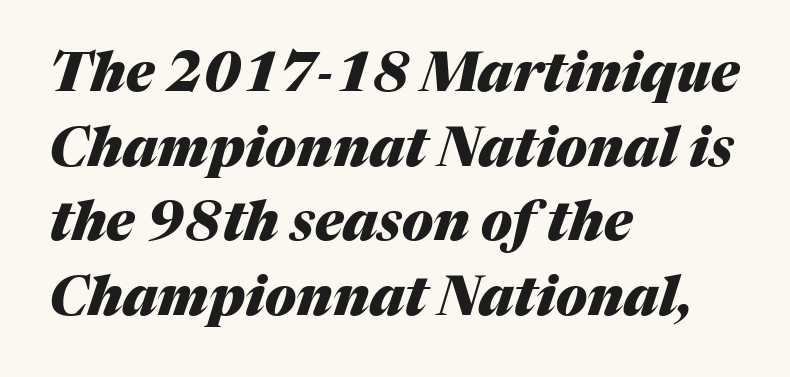
The rendering uses a moderate line-height, typical for paragraphs. The lines are quadded left. Nothing unusual about the tracking: characters are spaced as the font intends. Set as a true bold cut, around the 700 mark. These lines were composed using italics.
